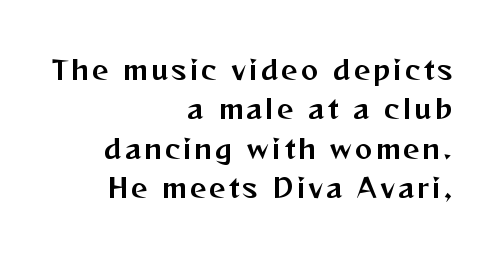
{"italic": "no", "underline": "no", "align": "right", "line_spacing": "normal", "line_spacing_ratio": 1.51, "glyph_px": 26}
